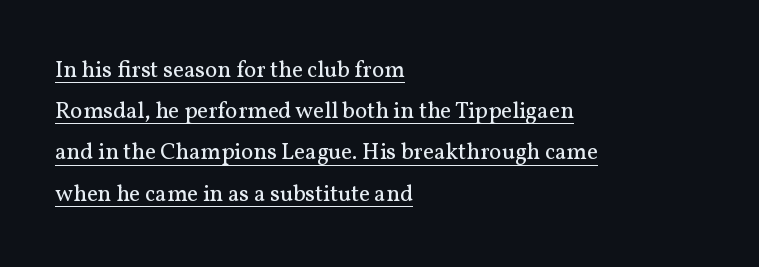
{"italic": "no", "bold": "no", "underline": "yes", "align": "left", "line_spacing_ratio": 1.79, "letter_spacing": "normal", "letter_spacing_em": 0.0, "glyph_px": 23}
